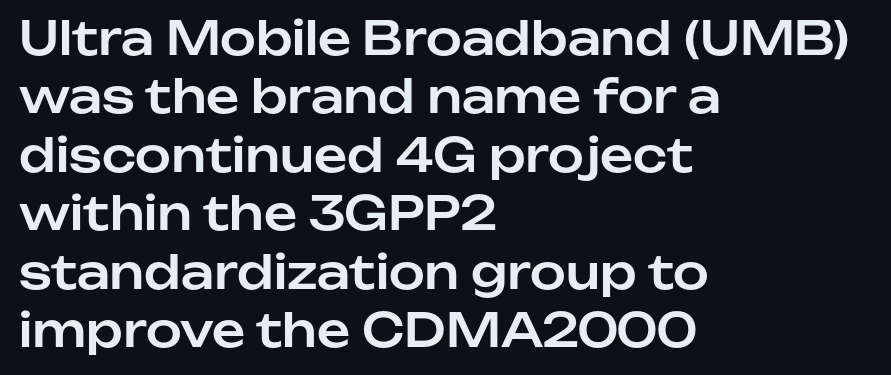
Q: Is the text italic (slanted)? A: No, it is upright.
Q: Is the typeface a serif or a sans-serif typeface? A: Sans-serif.
Q: Is the text underlined? A: No.
Q: How is the paragraph aligned? A: Left-aligned.
Q: Is the spacing between letters normal or unusually wide? A: Normal.
Q: Is the spacing between lines tight, normal or loose? A: Normal.
Q: Width (condensed, normal, or wide)? A: Normal.
Q: Stroke contrast? A: Low.
Q: x-height? A: Medium.
Q: Monospaced? A: No.
